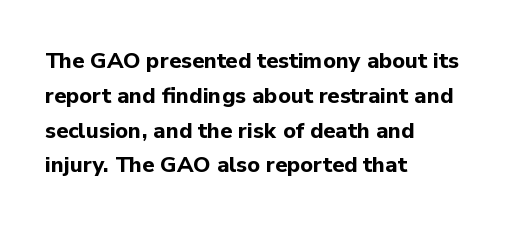
Q: Is the text bold? A: Yes.
Q: Is the text italic (slanted)? A: No, it is upright.
Q: Is the text underlined? A: No.
Q: How is the paragraph aligned? A: Left-aligned.
Q: Is the spacing between letters normal or unusually wide? A: Normal.
Q: Is the spacing between lines tight, normal or loose? A: Normal.
